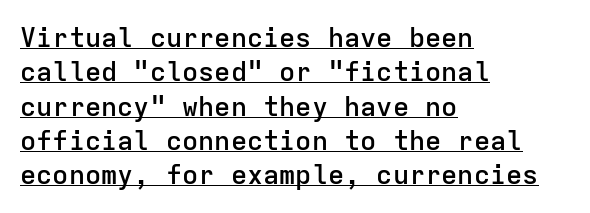
{"italic": "no", "bold": "semi", "underline": "yes", "align": "left", "line_spacing": "normal", "line_spacing_ratio": 1.27, "letter_spacing": "normal", "letter_spacing_em": 0.0, "glyph_px": 27}
